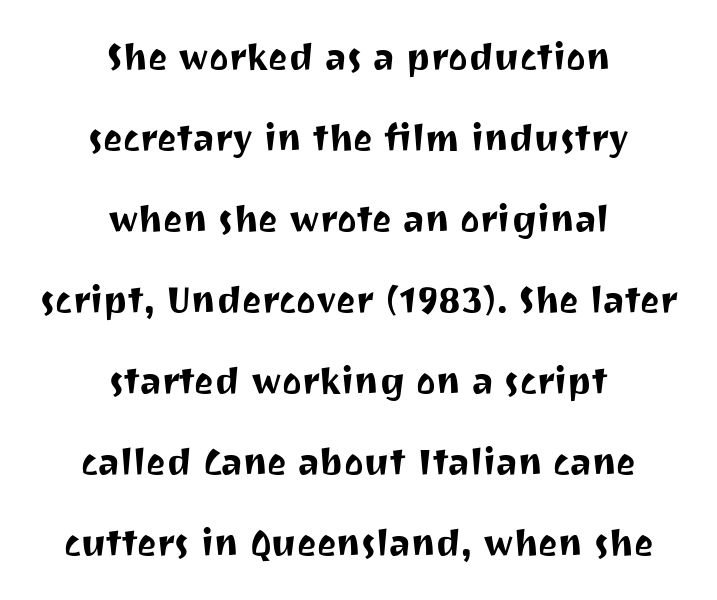
The image shows 37 px sans-serif type, upright; set centered, loose line spacing (2.19x), normal letter spacing, not underlined; medium stroke contrast and a medium x-height.
